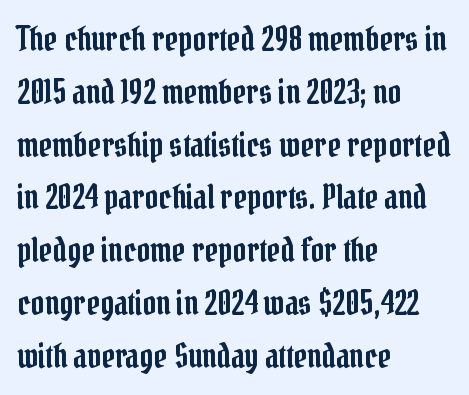
Q: Is the text italic (slanted)? A: No, it is upright.
Q: Is the typeface a serif or a sans-serif typeface? A: Serif.
Q: Is the text underlined? A: No.
Q: How is the paragraph aligned? A: Left-aligned.
Q: Is the spacing between letters normal or unusually wide? A: Normal.
Q: Is the spacing between lines tight, normal or loose? A: Normal.
Q: Width (condensed, normal, or wide)? A: Condensed.
Q: Stroke contrast? A: Low.
Q: x-height? A: Medium.
Q: Monospaced? A: No.
